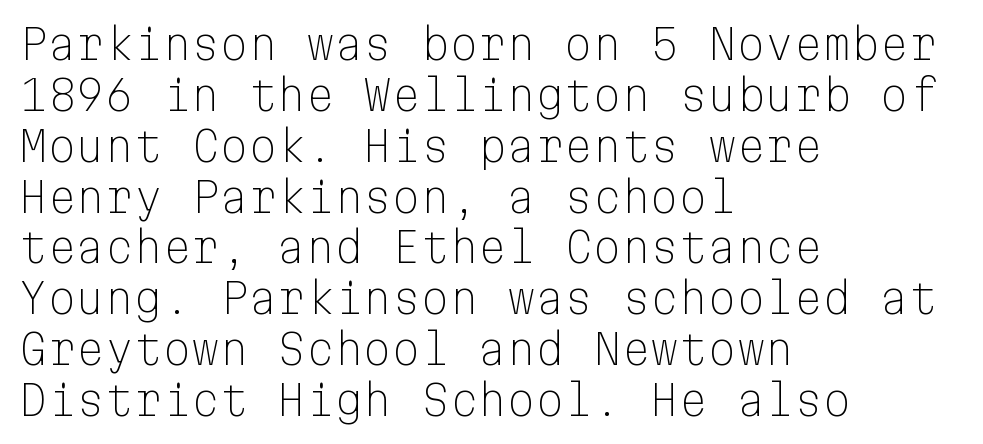
{"serif": "no", "italic": "no", "bold": "no", "weight": "light", "width": "normal", "stroke_contrast": "low", "x_height": "medium", "monospaced": "yes", "underline": "no", "align": "left", "line_spacing_ratio": 1.24, "letter_spacing": "normal", "letter_spacing_em": 0.0, "glyph_px": 41}
